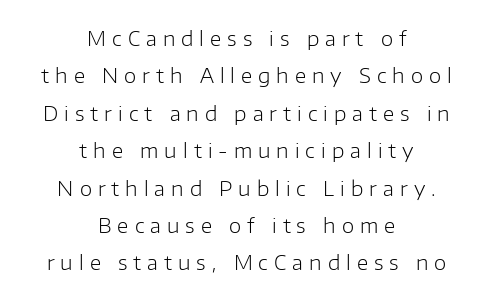
The image shows 20 px text type, upright; set centered, line spacing 1.87x, unusually wide letter spacing (+0.3 em), not underlined.
